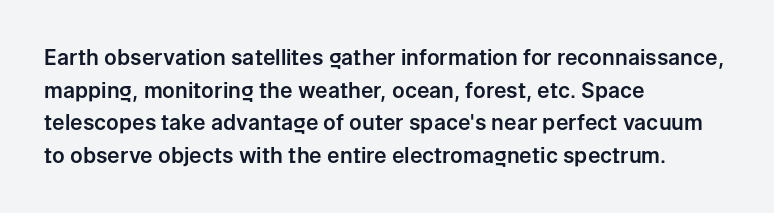
The image shows 21 px text type, upright; set left-aligned, normal line spacing (1.55x), normal letter spacing, not underlined.
